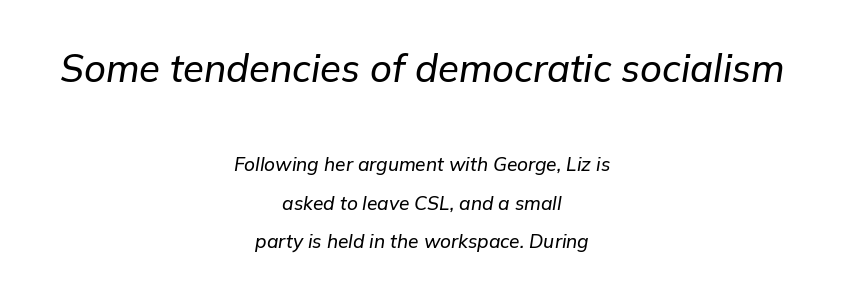
Q: Is the text italic (slanted)? A: Yes, it leans right by about 9 degrees.
Q: Is the text underlined? A: No.
Q: How is the paragraph aligned? A: Centered.
Q: Is the spacing between letters normal or unusually wide? A: Normal.
Q: Is the spacing between lines tight, normal or loose? A: Loose.
Q: Which block of text is set in a larger size, the first (top) or the second (bottom)? A: The first (top) one.
Q: Width (condensed, normal, or wide)? A: Normal.
Q: Stroke contrast? A: Low.
Q: x-height? A: Medium.
Q: Monospaced? A: No.
